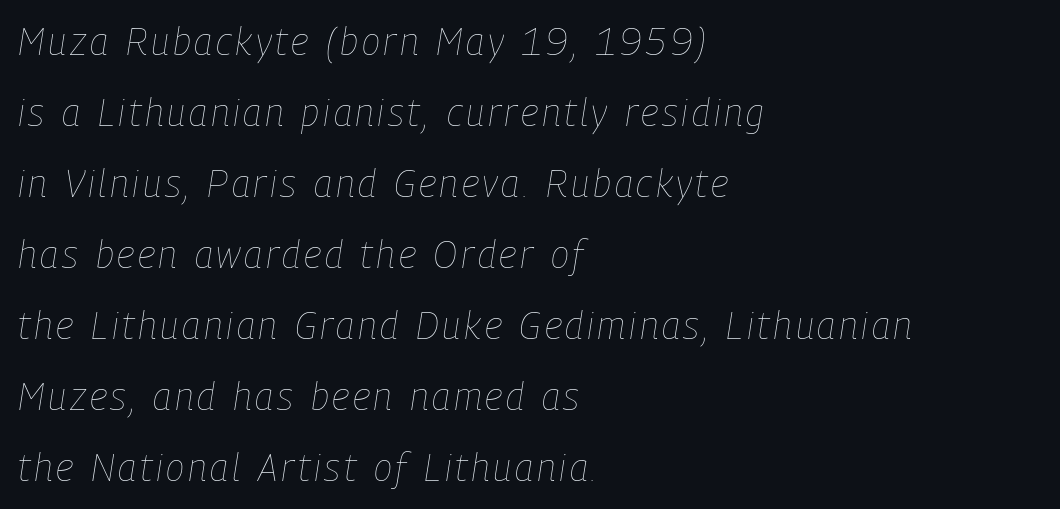
The image shows 38 px thin, condensed type, italic (leaning right); set left-aligned, line spacing 1.87x, not underlined; low stroke contrast and a medium x-height.
